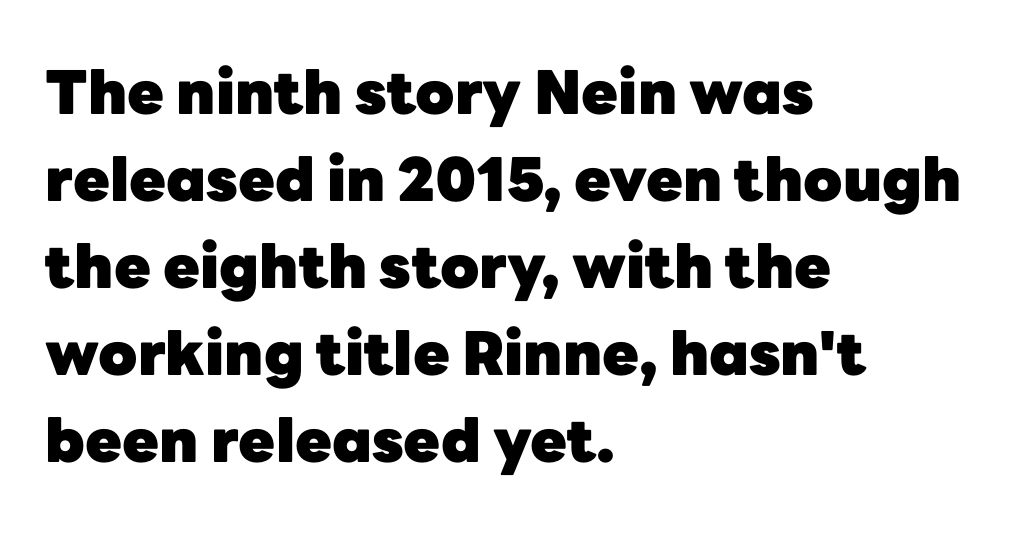
I'd call this a sans setting — the letters go barefoot. Italic? Not at all — the glyphs are vertical. Character widths vary here, with narrow letters taking less room than wide ones. All the whitespace from short lines collects on the right.
